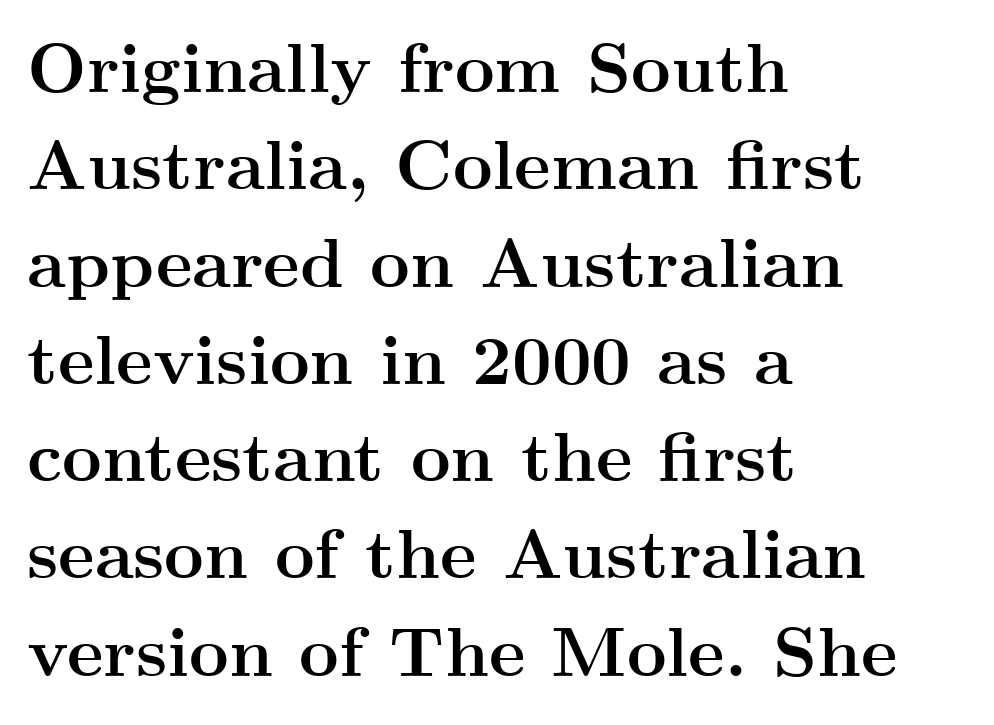
The image shows 69 px semibold, wide serif type, upright; set left-aligned, normal line spacing (1.41x), normal letter spacing, not underlined; medium stroke contrast and a small x-height.
